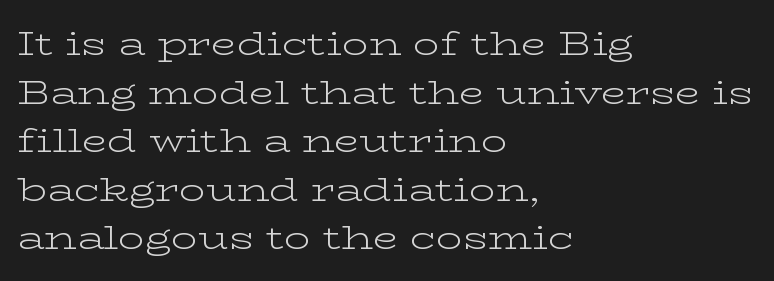
Anything drawn beneath the words? Only blank space. The lines are quadded left. Tall strokes in this sample are plumb rather than angled. Honestly, the letter spacing is just normal — you wouldn't notice it. Notice how descenders clear the ascenders below comfortably — that's standard leading.
